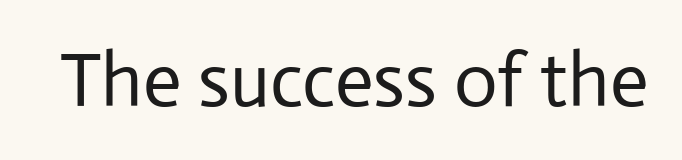
Q: Is the text bold? A: No.
Q: Is the text italic (slanted)? A: No, it is upright.
Q: Is the typeface a serif or a sans-serif typeface? A: Sans-serif.
Q: Is the text underlined? A: No.
Q: Is the spacing between letters normal or unusually wide? A: Normal.
Q: Width (condensed, normal, or wide)? A: Normal.
Q: Stroke contrast? A: Low.
Q: x-height? A: Medium.
Q: Monospaced? A: No.
